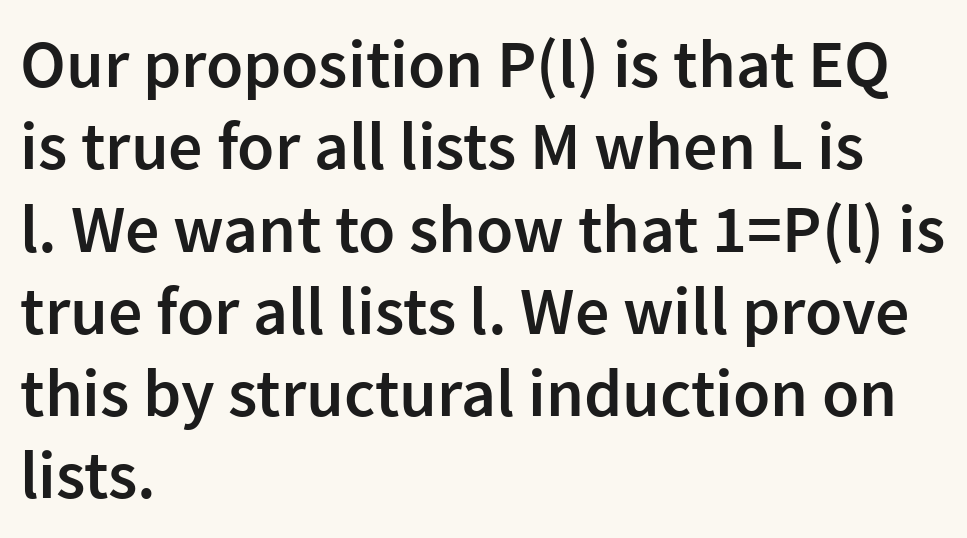
What kind of face is this? One without serifs — a sans. This is moderately heavy type, rendered in semibold. The passage shown has conventional tracking throughout. The gap between lines stays unmarked. Line beginnings align vertically; line endings do not.
